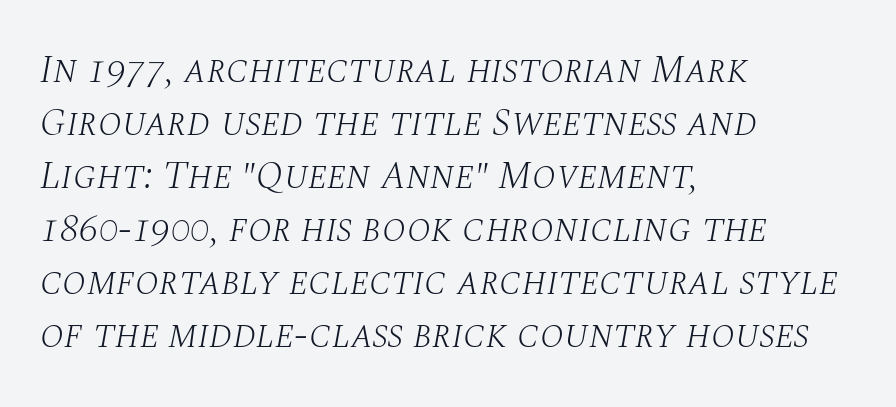
The image shows 39 px light serif type, italic (leaning right); set left-aligned, normal line spacing (1.36x), normal letter spacing, not underlined; medium stroke contrast and a large x-height.
